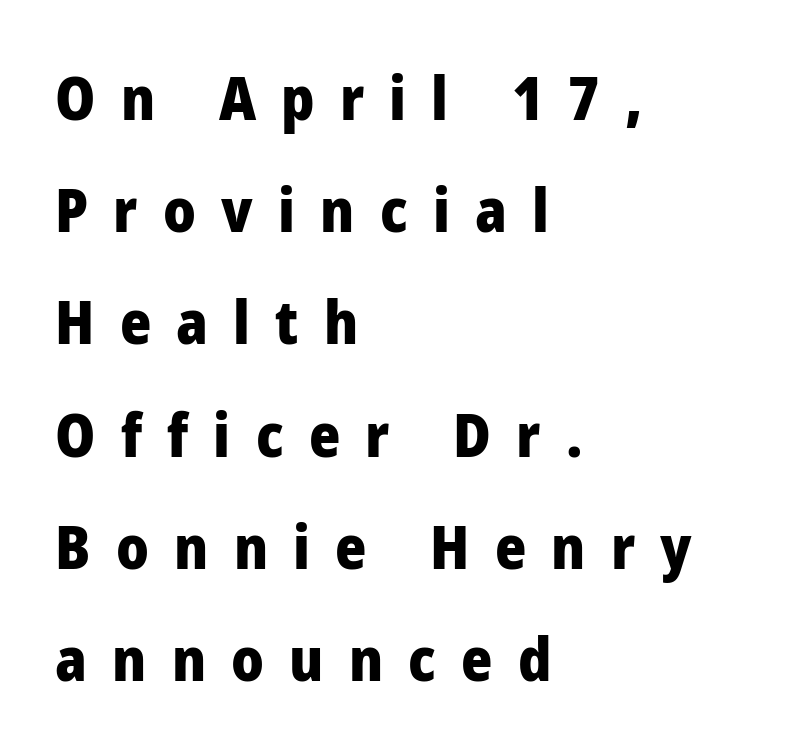
The image shows 60 px heavy sans-serif type, upright; set left-aligned, line spacing 1.87x, unusually wide letter spacing (+0.42 em), not underlined; low stroke contrast and a medium x-height.
